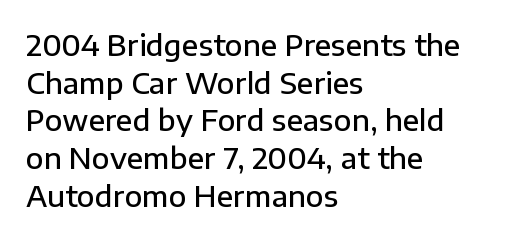
The image shows 29 px semibold sans-serif type, upright; set left-aligned, normal line spacing (1.3x), normal letter spacing, not underlined; low stroke contrast and a medium x-height.
